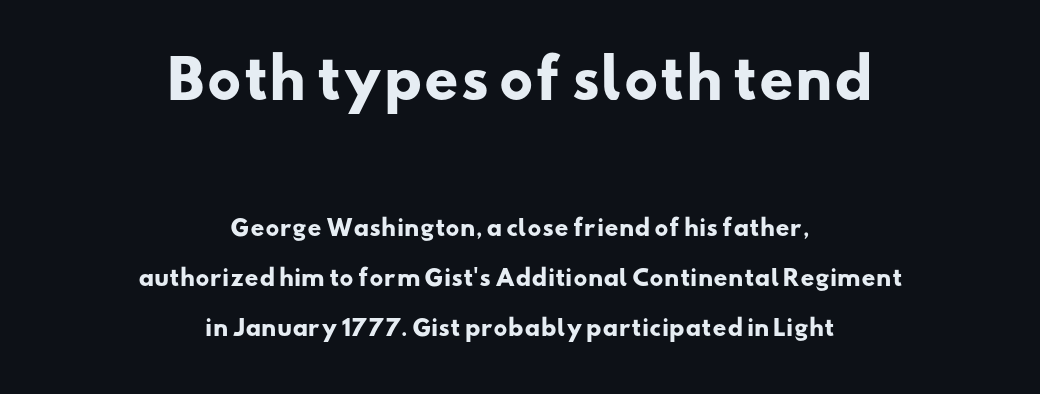
The image shows 54 px heavy, wide sans-serif type; set centered, loose line spacing (2.27x), normal letter spacing, not underlined; the first (top) block is 2.45x larger; low stroke contrast and a small x-height.
